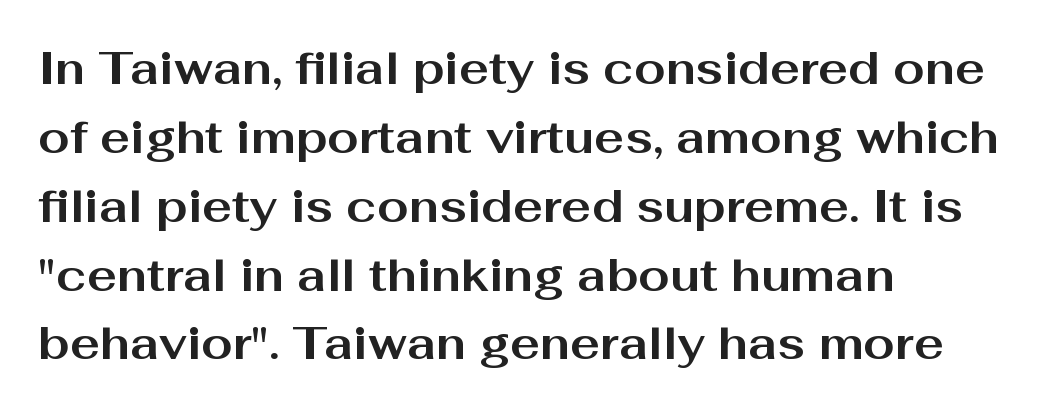
Spacing verdict: proportional, widths tailored to each character. This is heavy type, rendered in bold. This sample uses an upright cut, with every glyph sitting square on the baseline. Only glyphs here, with clear space below each row. Nothing sits at the stroke ends, so this counts as sans-serif. Short note: letters normally spaced.
